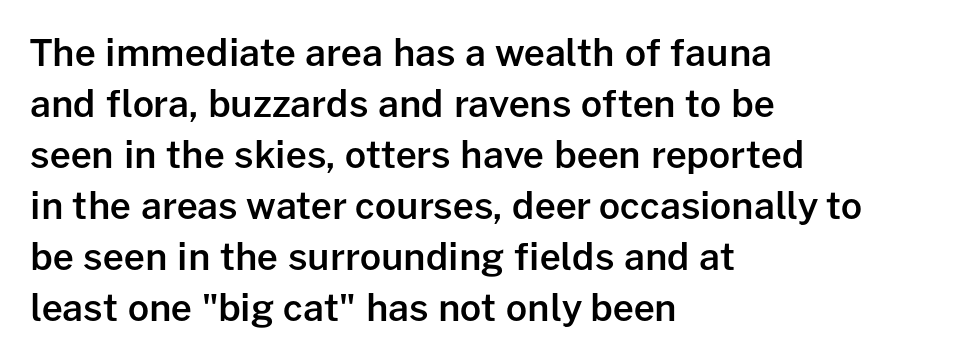
Q: Is the text bold? A: Semi-bold.
Q: Is the text italic (slanted)? A: No, it is upright.
Q: Is the typeface a serif or a sans-serif typeface? A: Sans-serif.
Q: Is the text underlined? A: No.
Q: How is the paragraph aligned? A: Left-aligned.
Q: Is the spacing between letters normal or unusually wide? A: Normal.
Q: Is the spacing between lines tight, normal or loose? A: Normal.
Q: Width (condensed, normal, or wide)? A: Normal.
Q: Stroke contrast? A: Low.
Q: x-height? A: Medium.
Q: Monospaced? A: No.
